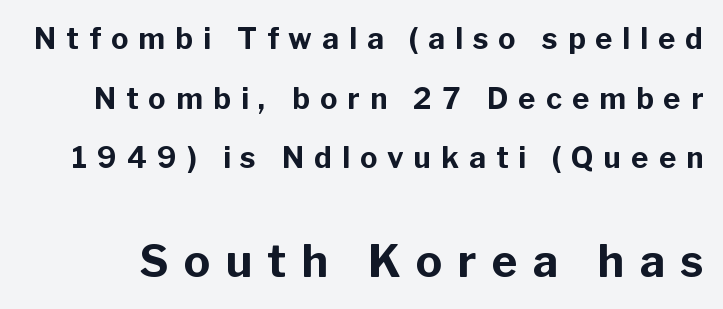
The image shows 44 px bold sans-serif type, upright; set loose line spacing (2.06x), unusually wide letter spacing (+0.35 em), not underlined; the second (bottom) block is 1.52x larger; low stroke contrast and a medium x-height.
